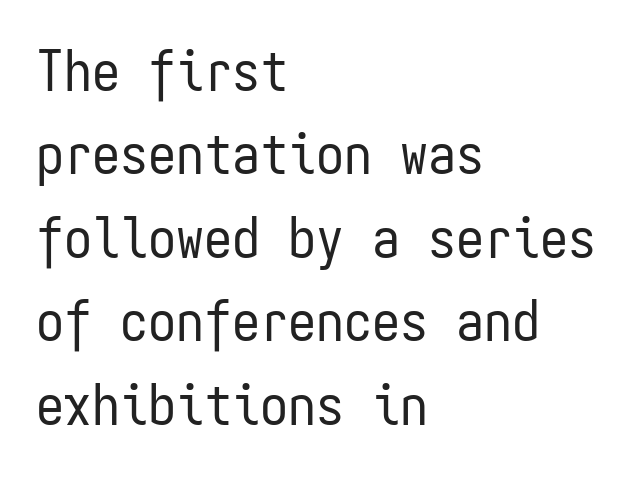
The rendering uses typewriter-style spacing with identical character cells. The lettering stays uniformly vertical, giving the passage a roman look. Decoration check: the copy has no underline. Heaviness? Minimal to ordinary, like unemphasized prose. Horizontally, the lines are justified to the leading edge only.
